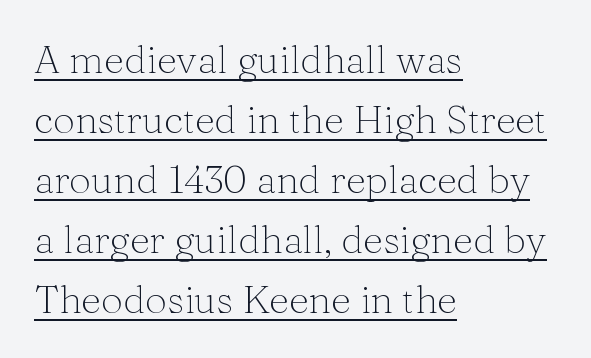
The image shows 39 px light serif type, upright; set left-aligned, normal line spacing (1.54x), normal letter spacing, underlined; medium stroke contrast and a medium x-height.
